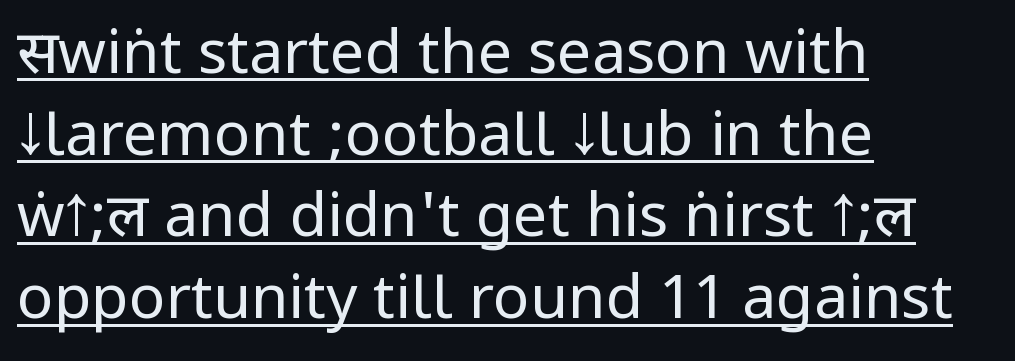
No extra ink here — the face is not bold. Do the letters lean? They stand straight. Grotesque or geometric, the face here clearly has no serifs. Notice how descenders clear the ascenders below comfortably — that's standard leading.
